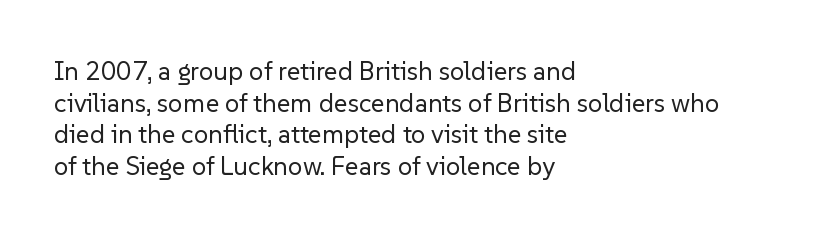
Q: Is the text bold? A: No.
Q: Is the text italic (slanted)? A: No, it is upright.
Q: Is the text underlined? A: No.
Q: How is the paragraph aligned? A: Left-aligned.
Q: Is the spacing between letters normal or unusually wide? A: Normal.
